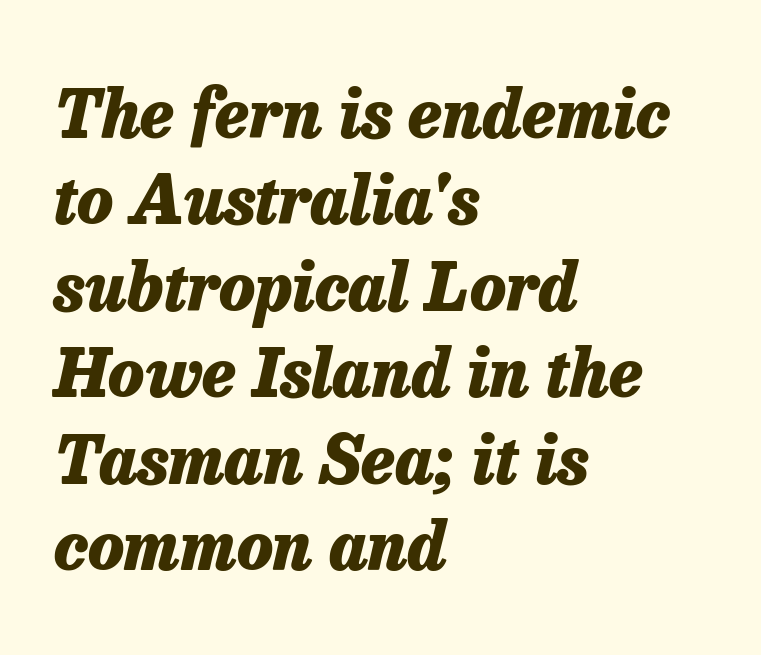
Weight check: bold — yes, fully. In CSS terms this would be text-align: left. Beneath every word, the page is bare. Tracking here is standard; glyphs follow each other at the usual distance. Reading down the column, the eye jumps a familiar distance to each next line.
